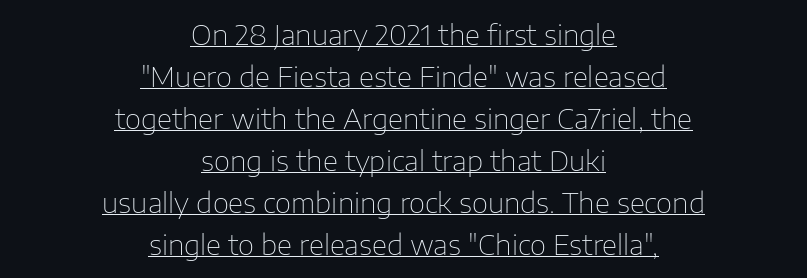
{"serif": "no", "italic": "no", "bold": "no", "weight": "thin", "width": "normal", "stroke_contrast": "low", "x_height": "medium", "monospaced": "no", "underline": "yes", "align": "center", "line_spacing": "normal", "line_spacing_ratio": 1.5, "letter_spacing": "normal", "letter_spacing_em": 0.0, "glyph_px": 28}
